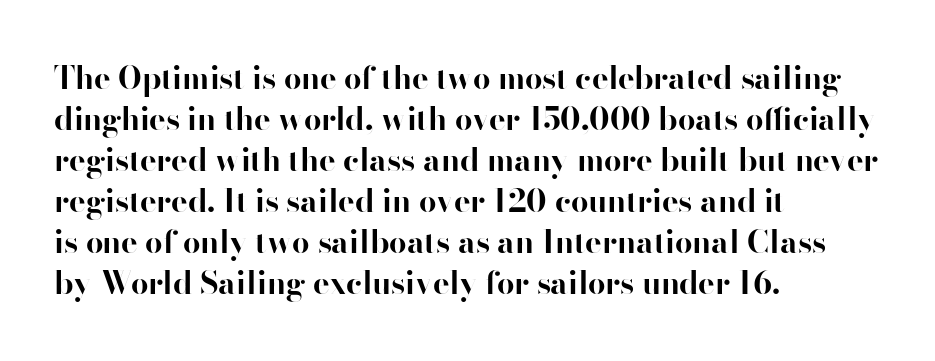
The image shows 31 px bold sans-serif type, upright; set left-aligned, normal line spacing (1.32x), normal letter spacing, not underlined; high stroke contrast and a small x-height.
